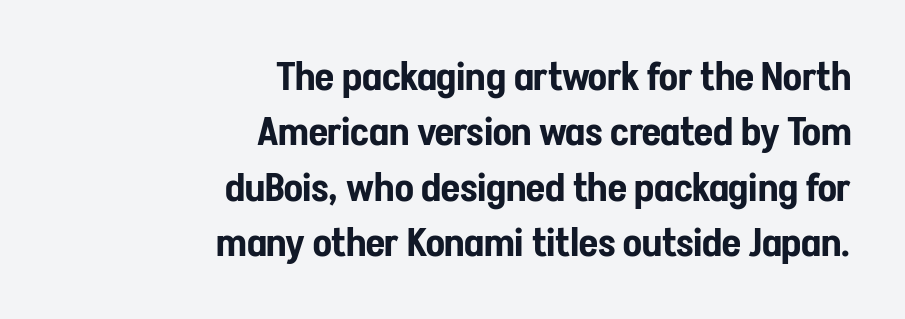
Q: Is the text italic (slanted)? A: No, it is upright.
Q: Is the typeface a serif or a sans-serif typeface? A: Sans-serif.
Q: Is the text underlined? A: No.
Q: How is the paragraph aligned? A: Right-aligned.
Q: Is the spacing between letters normal or unusually wide? A: Normal.
Q: Is the spacing between lines tight, normal or loose? A: Normal.
Q: Width (condensed, normal, or wide)? A: Condensed.
Q: Stroke contrast? A: Low.
Q: x-height? A: Medium.
Q: Monospaced? A: No.
